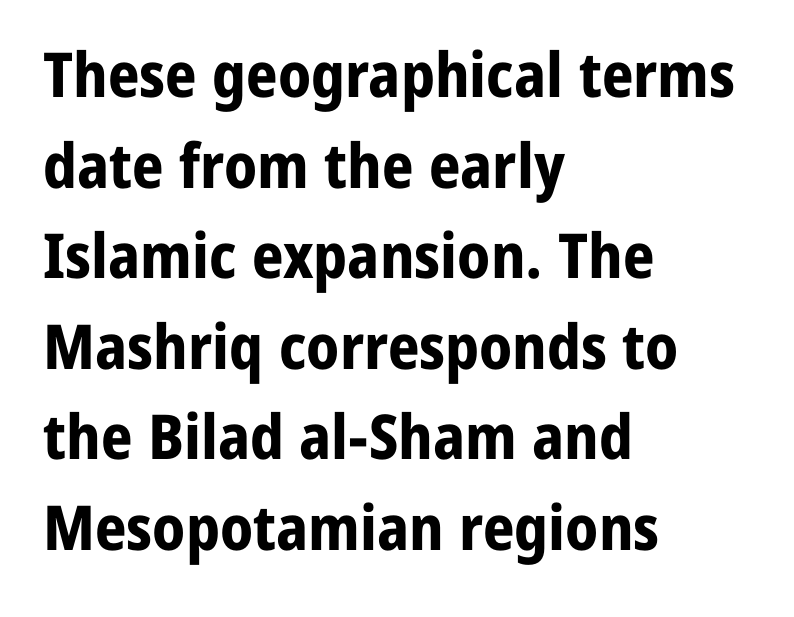
What stands out about the letter spacing? Nothing — it is the standard amount. The rendering shows plain stroke endings on the letterforms — a sans-serif design. Successive baselines arrive at the customary interval. This sample has the flowing, uneven cadence of proportional lettering. The lines in this sample share a left origin and differ only in where they stop. A clean baseline with only descenders dipping below it.
